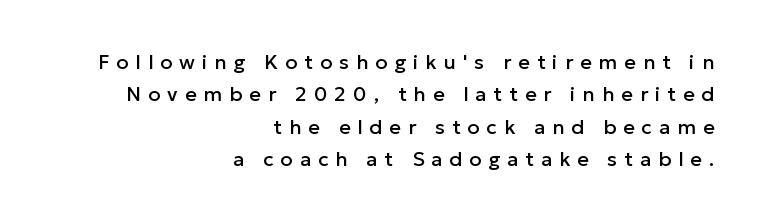
The block of text has a typical density, with ordinary space between rows. Descenders are the only things crossing below the line. Short and long lines alike share a common ending point at right. Does extra space separate the letters? Yes, quite a lot of it. You can tell it's not italic because the verticals are truly vertical.
